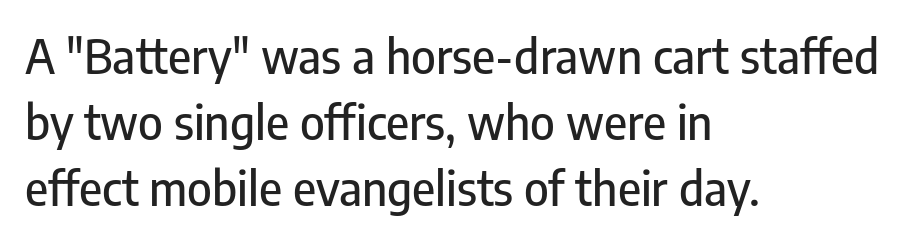
The string is rendered with underlining switched off. The rendering uses natural spacing where letterforms have individual widths. The letters stand upright; this is a roman face. Note: no serifs on the glyphs. The rendering anchors every line to the left-hand side.
